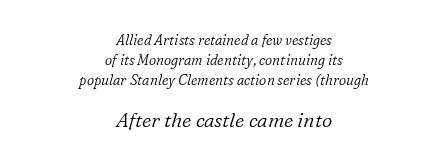
{"italic": "yes", "lean": "right", "slant_degrees": 16, "bold": "no", "underline": "no", "align": "center", "line_spacing": "normal", "line_spacing_ratio": 1.44, "letter_spacing": "normal", "letter_spacing_em": 0.0, "larger_block": "second", "size_ratio": 1.43, "glyph_px": 20}
